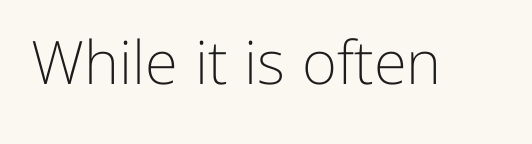
No extra ink here — the face is not bold. There is no visible air inserted between adjacent glyphs. The area under the type is left untouched. No feet cap the strokes, marking this as sans-serif type.
